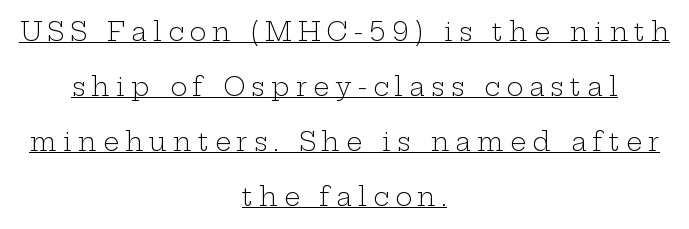
The image shows 25 px text type, upright; set centered, loose line spacing (2.2x), unusually wide letter spacing (+0.25 em), underlined.
